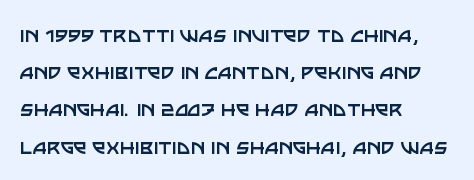
{"italic": "no", "bold": "no", "underline": "no", "align": "left", "line_spacing": "normal", "line_spacing_ratio": 1.55, "letter_spacing": "normal", "letter_spacing_em": 0.0, "glyph_px": 24}
